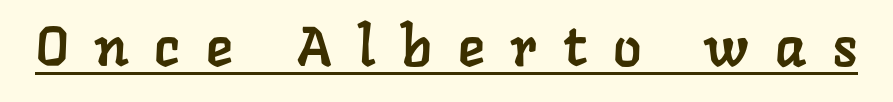
Proportional: the letters do not fall into vertical columns. How are the letters spaced? Widely, with obvious added tracking. The passage shown is typeset with a serif family. A continuous stroke trails under the words, as in a hyperlink.
